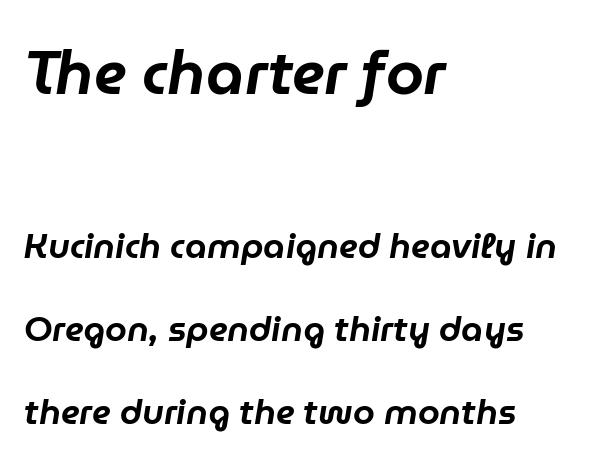
{"italic": "yes", "lean": "right", "slant_degrees": 9, "width": "normal", "stroke_contrast": "low", "x_height": "medium", "monospaced": "no", "underline": "no", "align": "left", "line_spacing": "loose", "line_spacing_ratio": 2.37, "letter_spacing": "normal", "letter_spacing_em": 0.0, "larger_block": "first", "size_ratio": 1.74, "glyph_px": 61}
